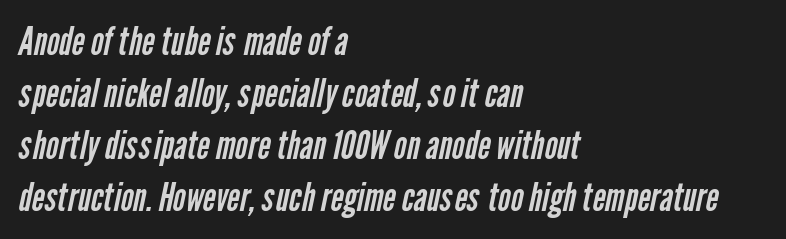
{"serif": "no", "bold": "no", "weight": "regular", "width": "condensed", "stroke_contrast": "low", "x_height": "medium", "monospaced": "no", "underline": "no", "align": "left", "line_spacing": "normal", "line_spacing_ratio": 1.33, "letter_spacing": "normal", "letter_spacing_em": 0.0, "glyph_px": 39}
